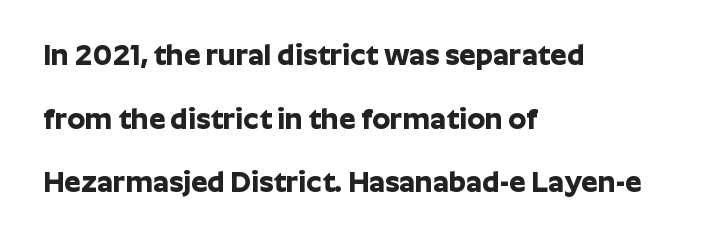
Q: Is the text bold? A: Yes.
Q: Is the text italic (slanted)? A: No, it is upright.
Q: Is the typeface a serif or a sans-serif typeface? A: Sans-serif.
Q: Is the text underlined? A: No.
Q: How is the paragraph aligned? A: Left-aligned.
Q: Is the spacing between letters normal or unusually wide? A: Normal.
Q: Is the spacing between lines tight, normal or loose? A: Loose.
Q: Width (condensed, normal, or wide)? A: Normal.
Q: Stroke contrast? A: Low.
Q: x-height? A: Medium.
Q: Monospaced? A: No.
